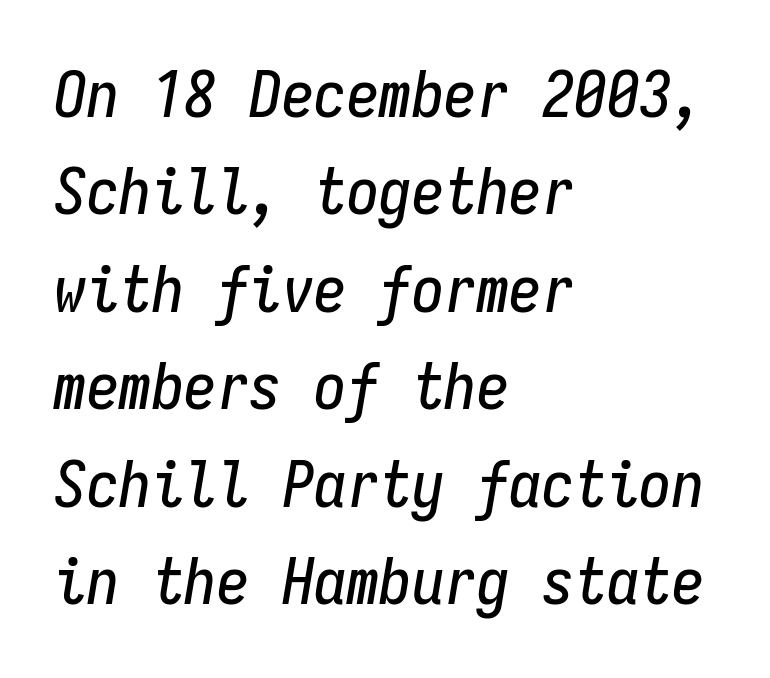
The image shows 65 px condensed type, italic (leaning right), monospaced; set left-aligned, normal line spacing (1.5x), normal letter spacing, not underlined; low stroke contrast and a medium x-height.
